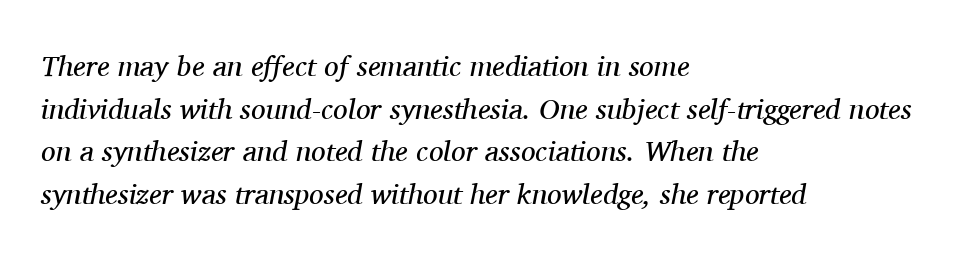
The image shows 29 px regular-weight serif type, italic (leaning right); set left-aligned, normal line spacing (1.47x), normal letter spacing, not underlined; medium stroke contrast and a medium x-height.
